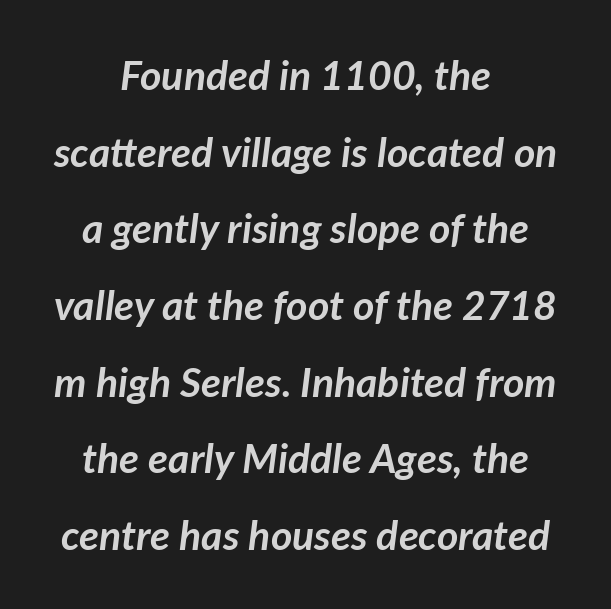
A clean baseline with only descenders dipping below it. You could not count columns in this text — the font is proportionally spaced. The passage is arranged like a title page — every line centered. These lines carry a lot of weight — the face is fully bold.
